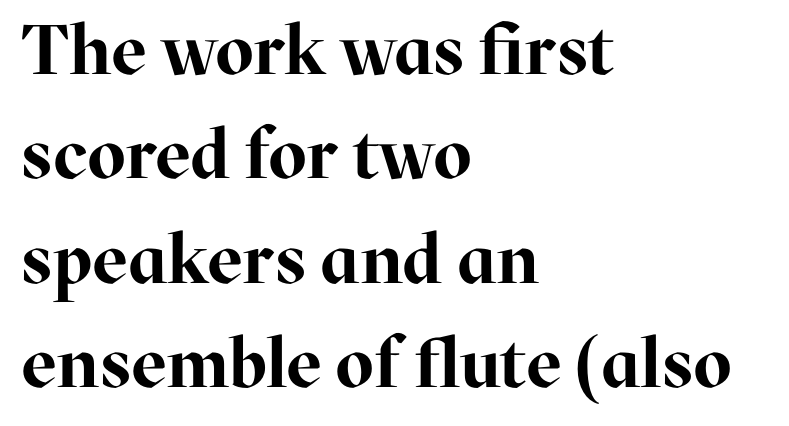
Q: Is the text bold? A: Yes.
Q: Is the text italic (slanted)? A: No, it is upright.
Q: Is the typeface a serif or a sans-serif typeface? A: Serif.
Q: Is the text underlined? A: No.
Q: How is the paragraph aligned? A: Left-aligned.
Q: Is the spacing between letters normal or unusually wide? A: Normal.
Q: Is the spacing between lines tight, normal or loose? A: Normal.
Q: Width (condensed, normal, or wide)? A: Normal.
Q: Stroke contrast? A: High.
Q: x-height? A: Medium.
Q: Monospaced? A: No.
